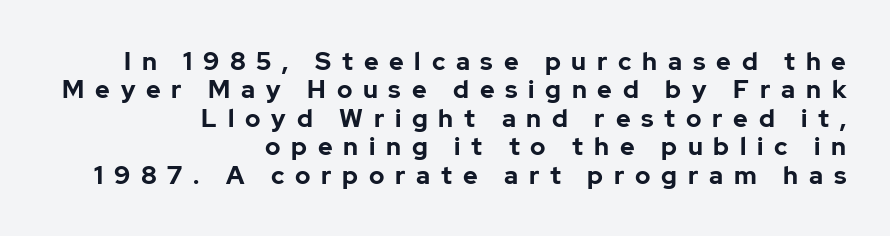
These lines were composed using upright roman letters. The designer dialed line spacing down below the default. Typeset ragged left — the right edge is the straight one. The gap between lines stays unmarked. Heavy, bold letterforms. Honestly, the letter spacing is so wide it's the main thing you notice.
